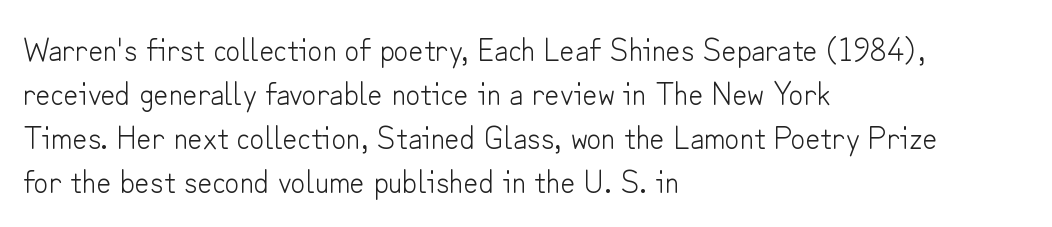
Q: Is the text bold? A: No.
Q: Is the text italic (slanted)? A: No, it is upright.
Q: Is the typeface a serif or a sans-serif typeface? A: Sans-serif.
Q: Is the text underlined? A: No.
Q: How is the paragraph aligned? A: Left-aligned.
Q: Is the spacing between letters normal or unusually wide? A: Normal.
Q: Is the spacing between lines tight, normal or loose? A: Normal.
Q: Width (condensed, normal, or wide)? A: Normal.
Q: Stroke contrast? A: Low.
Q: x-height? A: Small.
Q: Monospaced? A: No.
